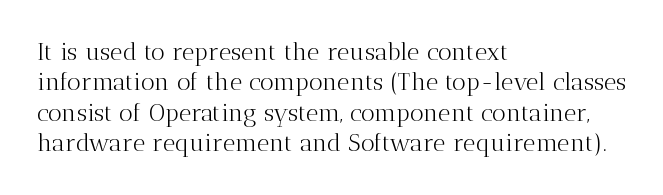
Q: Is the text bold? A: No.
Q: Is the text italic (slanted)? A: No, it is upright.
Q: Is the text underlined? A: No.
Q: How is the paragraph aligned? A: Left-aligned.
Q: Is the spacing between letters normal or unusually wide? A: Normal.
Q: Is the spacing between lines tight, normal or loose? A: Normal.
